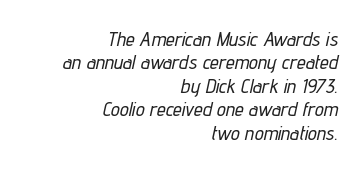
{"italic": "yes", "lean": "right", "slant_degrees": 12, "underline": "no", "align": "right", "line_spacing_ratio": 1.17, "letter_spacing": "normal", "letter_spacing_em": 0.0, "glyph_px": 20}
